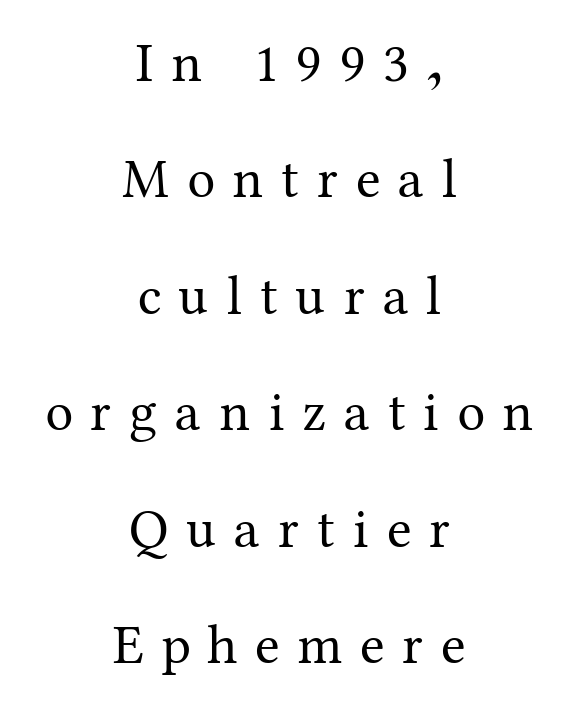
The face looks like a standard text weight, possibly lighter. Horizontal bands of white between lines are thick stripes. No word sits above an underline. Is this a sans? No — the strokes have serifs.
